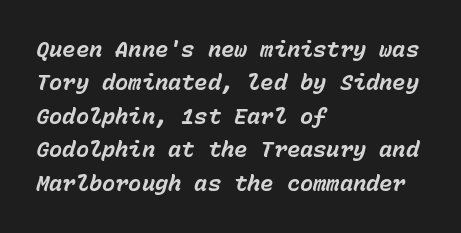
Glyph-to-glyph distance matches everyday printed text. Notice how thick the strokes are: this is what a full bold looks like. Casual observation: everything's shoved over to the left. Rows of type keep a routine distance in the vertical direction.
